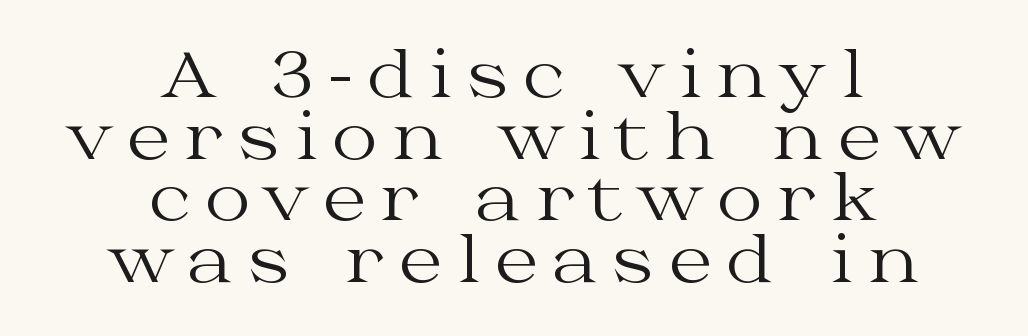
Q: Is the text bold? A: No.
Q: Is the text italic (slanted)? A: No, it is upright.
Q: Is the typeface a serif or a sans-serif typeface? A: Serif.
Q: Is the text underlined? A: No.
Q: How is the paragraph aligned? A: Centered.
Q: Is the spacing between letters normal or unusually wide? A: Unusually wide.
Q: Is the spacing between lines tight, normal or loose? A: Tight.
Q: Width (condensed, normal, or wide)? A: Wide.
Q: Stroke contrast? A: Medium.
Q: x-height? A: Medium.
Q: Monospaced? A: No.
